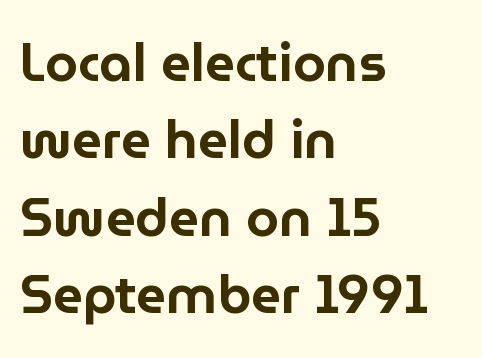
Q: Is the text italic (slanted)? A: No, it is upright.
Q: Is the typeface a serif or a sans-serif typeface? A: Sans-serif.
Q: Is the text underlined? A: No.
Q: How is the paragraph aligned? A: Left-aligned.
Q: Is the spacing between letters normal or unusually wide? A: Normal.
Q: Is the spacing between lines tight, normal or loose? A: Normal.
Q: Width (condensed, normal, or wide)? A: Normal.
Q: Stroke contrast? A: Low.
Q: x-height? A: Medium.
Q: Monospaced? A: No.
